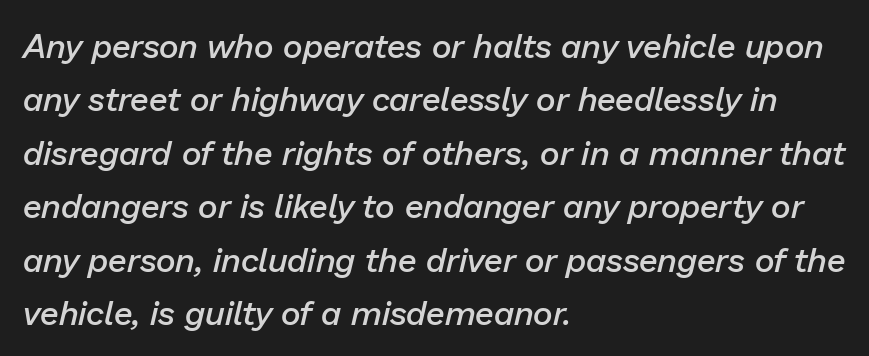
The image shows 34 px semibold type, italic (leaning right); set left-aligned, normal line spacing (1.57x), normal letter spacing, not underlined; low stroke contrast and a medium x-height.
